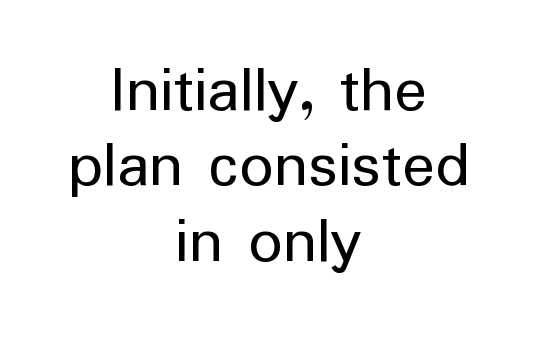
Every row of glyphs is offset so its center matches the block's center. This reads as an unemphasized weight, regular at the heaviest. Rows of type sit shoulder to shoulder in the vertical direction. The specimen omits any rule beneath the text block's lines. Each letter keeps its own natural width here, so spacing adapts to shape. This sample uses a sans-serif face.
